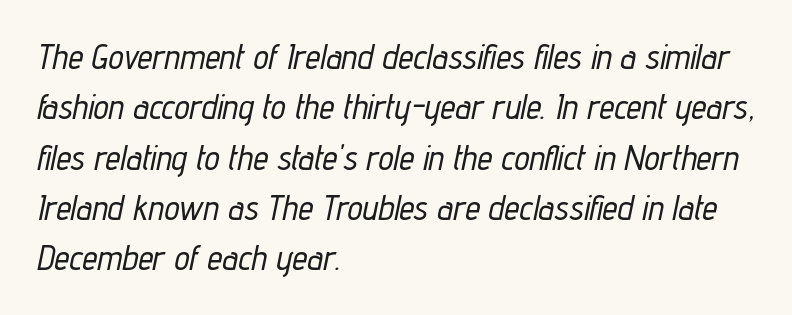
Q: Is the text italic (slanted)? A: Yes, it leans right by about 12 degrees.
Q: Is the text underlined? A: No.
Q: How is the paragraph aligned? A: Left-aligned.
Q: Is the spacing between letters normal or unusually wide? A: Normal.
Q: Is the spacing between lines tight, normal or loose? A: Normal.
Q: Width (condensed, normal, or wide)? A: Condensed.
Q: Stroke contrast? A: Low.
Q: x-height? A: Medium.
Q: Monospaced? A: No.
